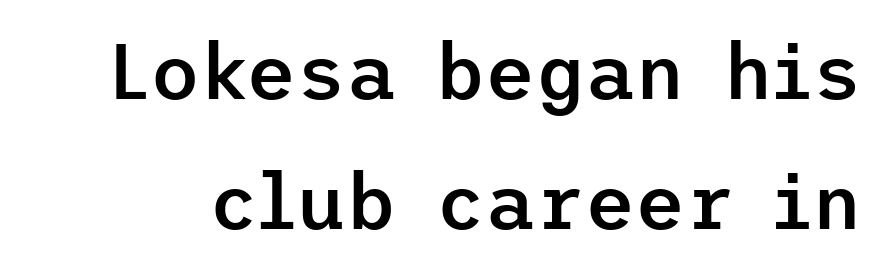
Default kerning and tracking; the words read as compact shapes. A typesetter would label this face a sans. Honestly, the row spacing looks completely unremarkable. Check under the words: just untouched page. In terms of posture, this sample is upright. Heft: intermediate — a semibold.
